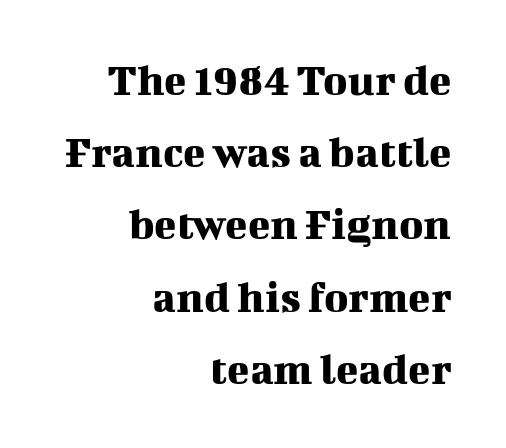
The image shows 46 px serif type, upright; set right-aligned, normal line spacing (1.57x), normal letter spacing, not underlined; medium stroke contrast and a medium x-height.
